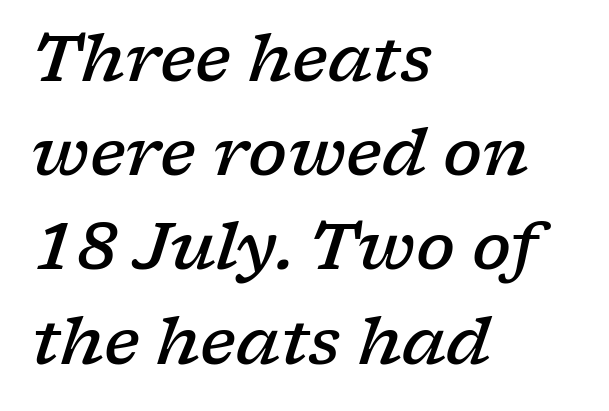
{"serif": "yes", "italic": "yes", "lean": "right", "slant_degrees": 17, "bold": "semi", "weight": "semibold", "width": "wide", "stroke_contrast": "low", "x_height": "medium", "monospaced": "no", "underline": "no", "align": "left", "line_spacing": "normal", "line_spacing_ratio": 1.45, "letter_spacing": "normal", "letter_spacing_em": 0.0, "glyph_px": 65}
